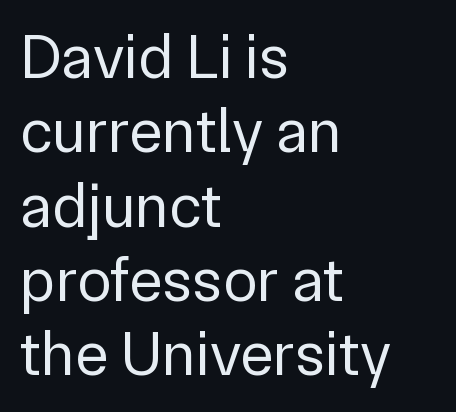
Q: Is the text bold? A: No.
Q: Is the text italic (slanted)? A: No, it is upright.
Q: Is the typeface a serif or a sans-serif typeface? A: Sans-serif.
Q: Is the text underlined? A: No.
Q: How is the paragraph aligned? A: Left-aligned.
Q: Is the spacing between letters normal or unusually wide? A: Normal.
Q: Width (condensed, normal, or wide)? A: Normal.
Q: Stroke contrast? A: Low.
Q: x-height? A: Medium.
Q: Monospaced? A: No.
